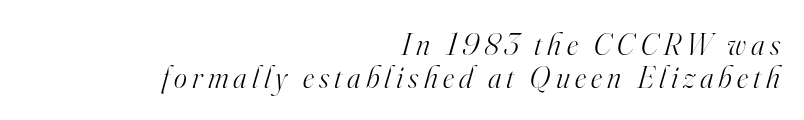
{"serif": "yes", "italic": "yes", "lean": "right", "slant_degrees": 16, "bold": "no", "weight": "light", "width": "normal", "stroke_contrast": "high", "x_height": "small", "monospaced": "no", "underline": "no", "align": "right", "line_spacing": "tight", "line_spacing_ratio": 1.05, "glyph_px": 31}
